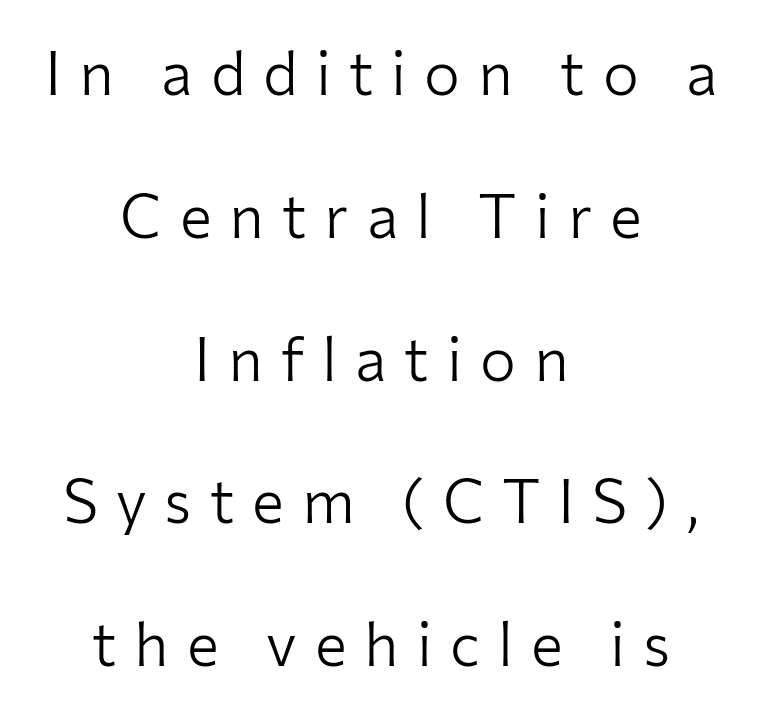
{"serif": "no", "italic": "no", "bold": "no", "weight": "light", "width": "normal", "stroke_contrast": "low", "x_height": "medium", "monospaced": "no", "underline": "no", "align": "center", "line_spacing": "loose", "line_spacing_ratio": 2.38, "letter_spacing": "wide", "letter_spacing_em": 0.3, "glyph_px": 60}
